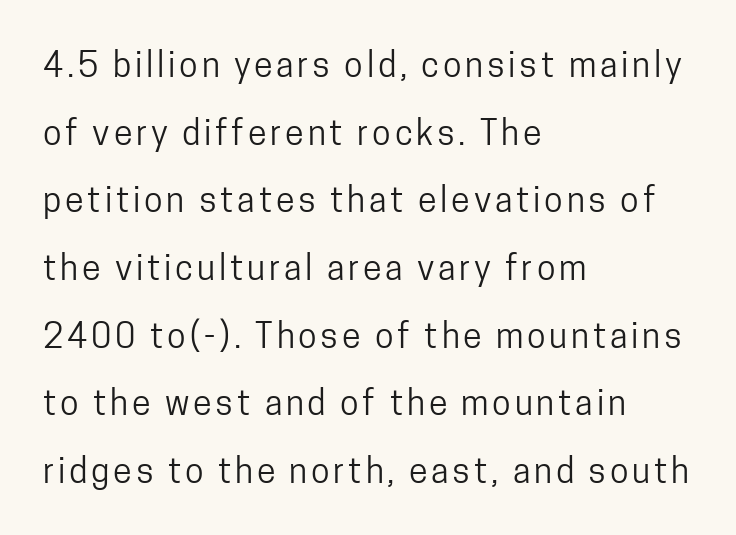
Q: Is the text bold? A: No.
Q: Is the text italic (slanted)? A: No, it is upright.
Q: Is the typeface a serif or a sans-serif typeface? A: Sans-serif.
Q: Is the text underlined? A: No.
Q: How is the paragraph aligned? A: Left-aligned.
Q: Is the spacing between lines tight, normal or loose? A: Loose.
Q: Width (condensed, normal, or wide)? A: Condensed.
Q: Stroke contrast? A: Low.
Q: x-height? A: Medium.
Q: Monospaced? A: No.
